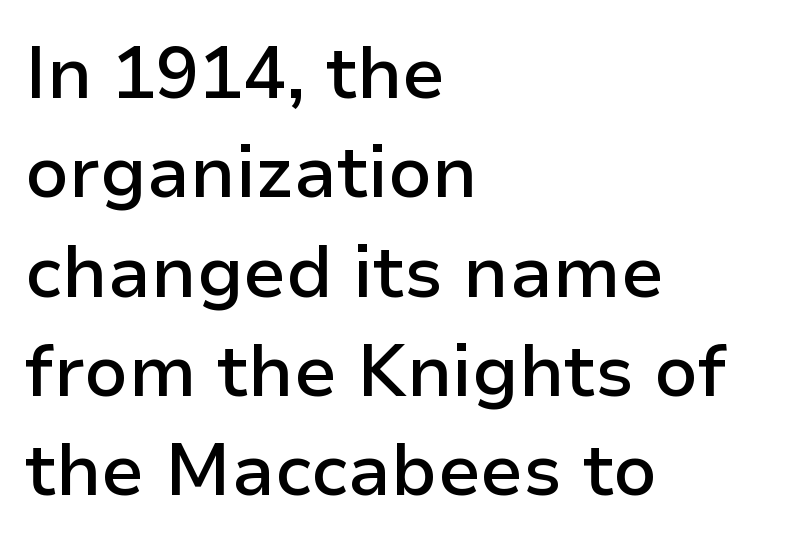
Q: Is the text bold? A: Semi-bold.
Q: Is the text italic (slanted)? A: No, it is upright.
Q: Is the typeface a serif or a sans-serif typeface? A: Sans-serif.
Q: Is the text underlined? A: No.
Q: How is the paragraph aligned? A: Left-aligned.
Q: Is the spacing between letters normal or unusually wide? A: Normal.
Q: Is the spacing between lines tight, normal or loose? A: Normal.
Q: Width (condensed, normal, or wide)? A: Normal.
Q: Stroke contrast? A: Low.
Q: x-height? A: Medium.
Q: Monospaced? A: No.
